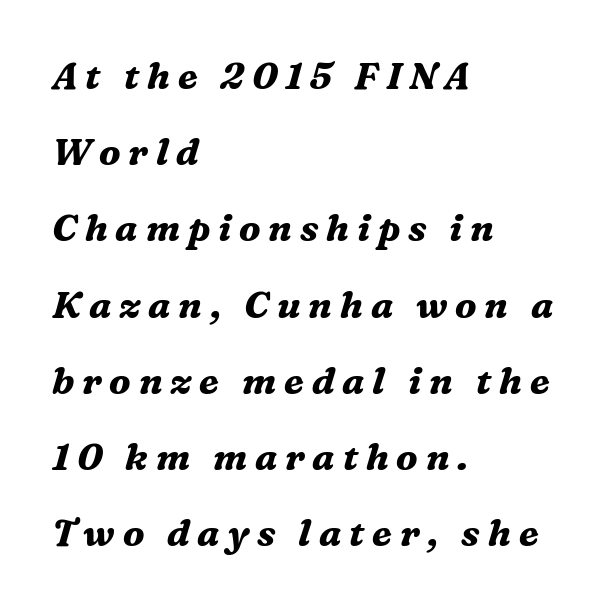
{"serif": "yes", "italic": "yes", "lean": "right", "slant_degrees": 16, "bold": "yes", "weight": "bold", "width": "normal", "stroke_contrast": "medium", "x_height": "medium", "monospaced": "no", "underline": "no", "align": "left", "line_spacing": "loose", "line_spacing_ratio": 2.06, "letter_spacing": "wide", "letter_spacing_em": 0.21, "glyph_px": 37}
